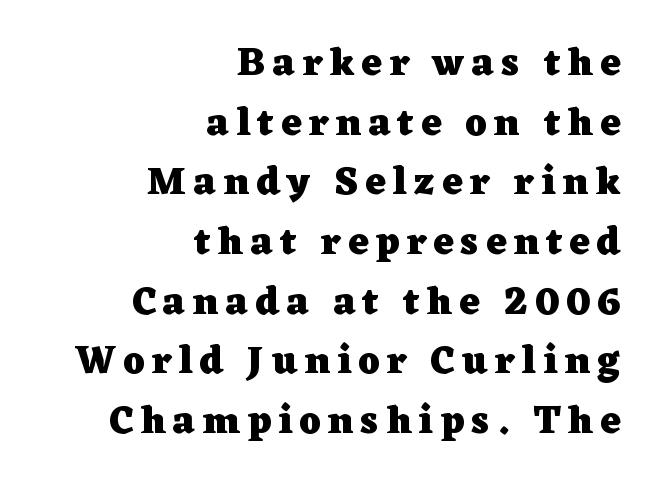
{"serif": "yes", "italic": "no", "bold": "yes", "weight": "heavy", "width": "wide", "stroke_contrast": "low", "x_height": "medium", "monospaced": "no", "underline": "no", "align": "right", "line_spacing": "normal", "line_spacing_ratio": 1.53, "glyph_px": 39}
